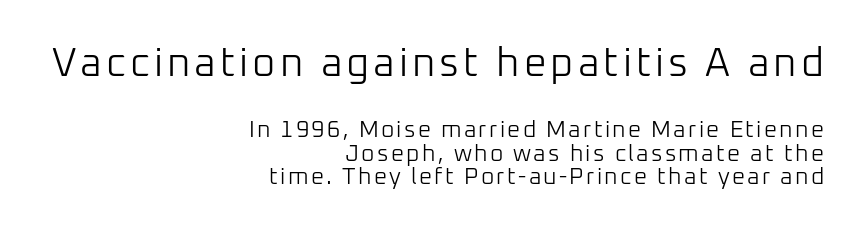
The image shows 40 px light sans-serif type, upright; set right-aligned, tight line spacing (1.04x), not underlined; the first (top) block is 1.74x larger; low stroke contrast and a medium x-height.
